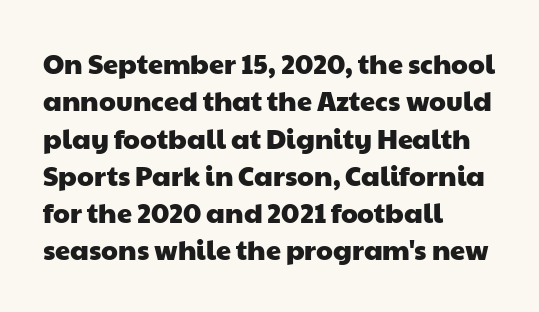
Q: Is the text underlined? A: No.
Q: How is the paragraph aligned? A: Left-aligned.
Q: Is the spacing between letters normal or unusually wide? A: Normal.
Q: Is the spacing between lines tight, normal or loose? A: Normal.
